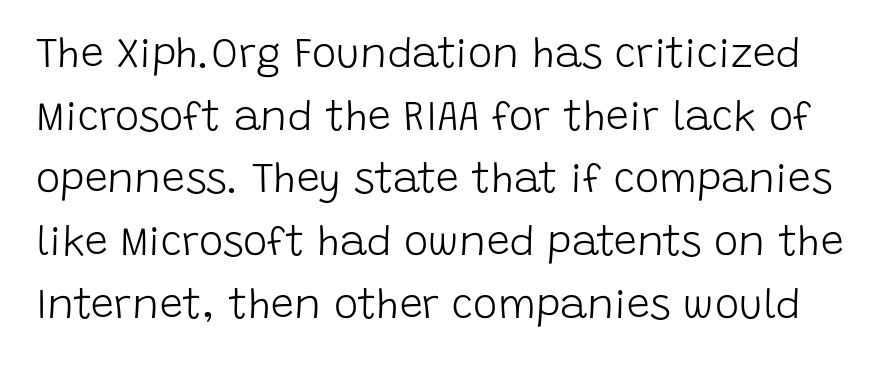
{"serif": "no", "italic": "no", "bold": "no", "weight": "light", "width": "normal", "stroke_contrast": "low", "x_height": "large", "monospaced": "no", "underline": "no", "line_spacing": "normal", "line_spacing_ratio": 1.53, "letter_spacing": "normal", "letter_spacing_em": 0.0, "glyph_px": 41}
